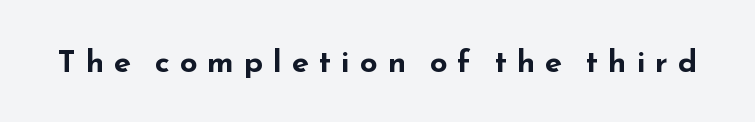
Is this a fixed-width face? No — the glyphs have proportional, varying widths. The area under the type is left untouched. Examine the stroke ends and you'll find no serifs. The horizontal fit of the characters is loose and conspicuously gappy.
